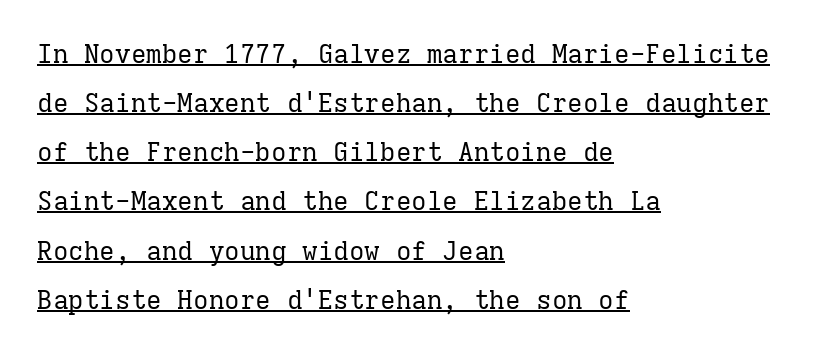
{"italic": "no", "bold": "no", "underline": "yes", "align": "left", "line_spacing_ratio": 1.89, "letter_spacing": "normal", "letter_spacing_em": 0.0, "glyph_px": 26}
